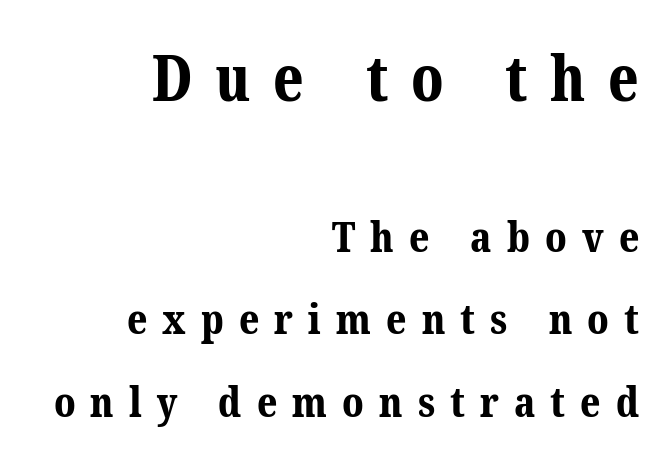
Q: Is the text bold? A: Yes.
Q: Is the typeface a serif or a sans-serif typeface? A: Serif.
Q: Is the text underlined? A: No.
Q: How is the paragraph aligned? A: Right-aligned.
Q: Is the spacing between letters normal or unusually wide? A: Unusually wide.
Q: Is the spacing between lines tight, normal or loose? A: Loose.
Q: Which block of text is set in a larger size, the first (top) or the second (bottom)? A: The first (top) one.
Q: Width (condensed, normal, or wide)? A: Normal.
Q: Stroke contrast? A: Medium.
Q: x-height? A: Medium.
Q: Monospaced? A: No.
